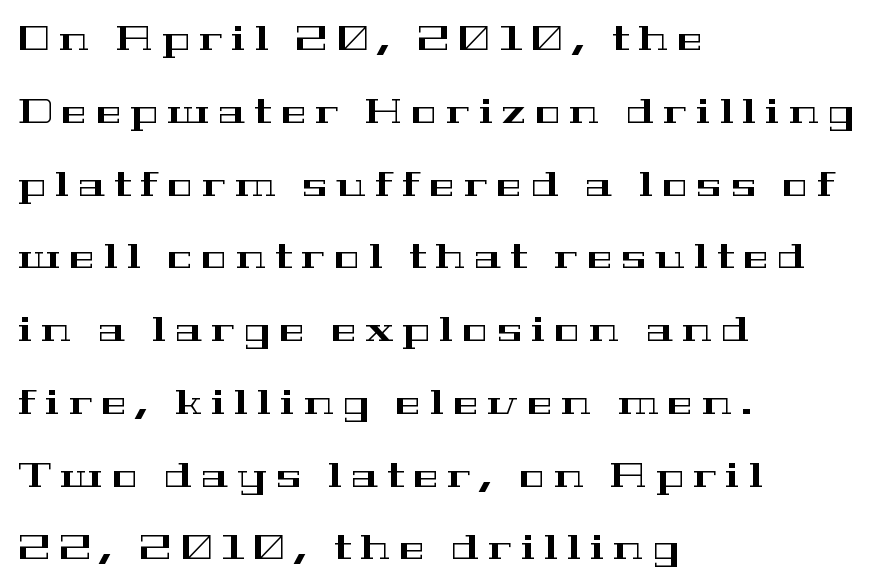
{"serif": "yes", "italic": "no", "width": "wide", "stroke_contrast": "high", "x_height": "medium", "monospaced": "no", "underline": "no", "align": "left", "line_spacing": "loose", "line_spacing_ratio": 2.14, "letter_spacing": "wide", "letter_spacing_em": 0.27, "glyph_px": 34}
